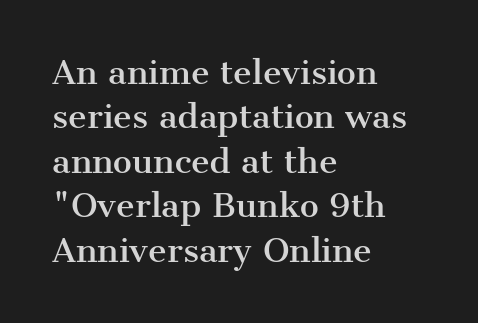
{"serif": "yes", "italic": "no", "width": "normal", "stroke_contrast": "medium", "x_height": "medium", "monospaced": "no", "underline": "no", "align": "left", "line_spacing": "normal", "line_spacing_ratio": 1.39, "letter_spacing": "normal", "letter_spacing_em": 0.0, "glyph_px": 32}
